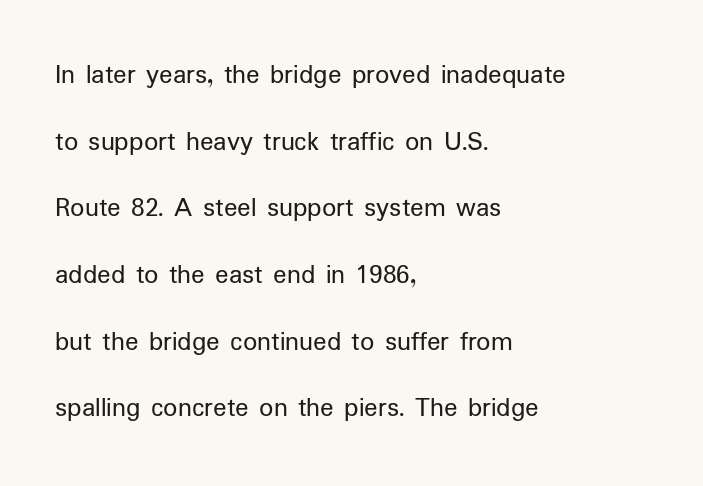
Only glyphs here, with clear space below each row. The lines are spread far apart with generous leading. A roman cut, with each character standing at attention. Heft: none added — not bold. In terms of letterform style, serifs are entirely absent.
